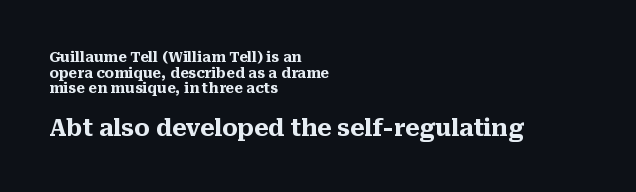
Q: Is the text bold? A: Yes.
Q: Is the text italic (slanted)? A: No, it is upright.
Q: Is the text underlined? A: No.
Q: How is the paragraph aligned? A: Left-aligned.
Q: Is the spacing between letters normal or unusually wide? A: Normal.
Q: Is the spacing between lines tight, normal or loose? A: Tight.
Q: Which block of text is set in a larger size, the first (top) or the second (bottom)? A: The second (bottom) one.
